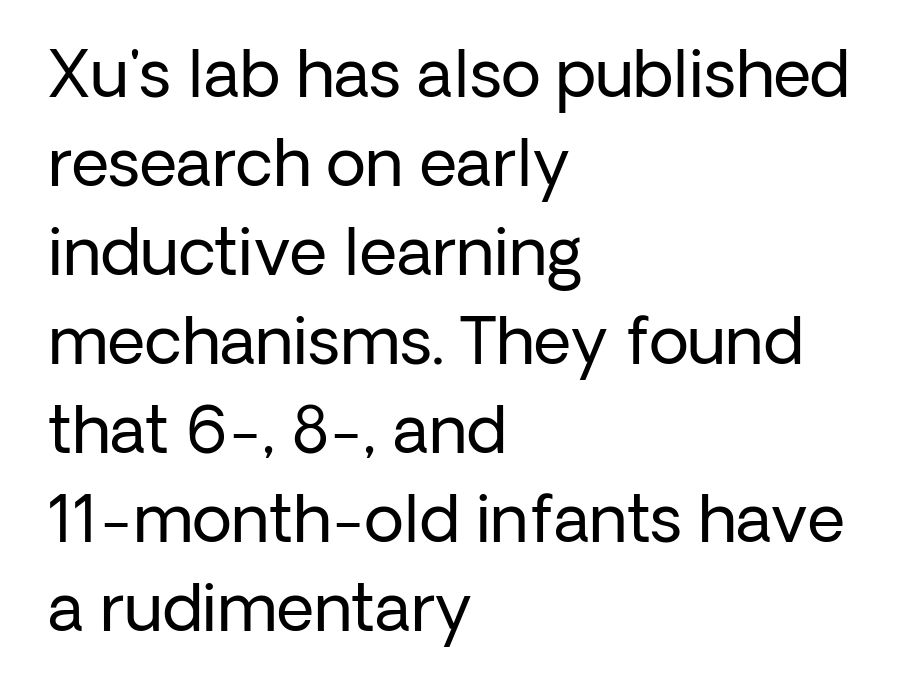
The image shows 65 px regular-weight sans-serif type, upright; set left-aligned, normal line spacing (1.37x), normal letter spacing, not underlined; low stroke contrast and a medium x-height.
